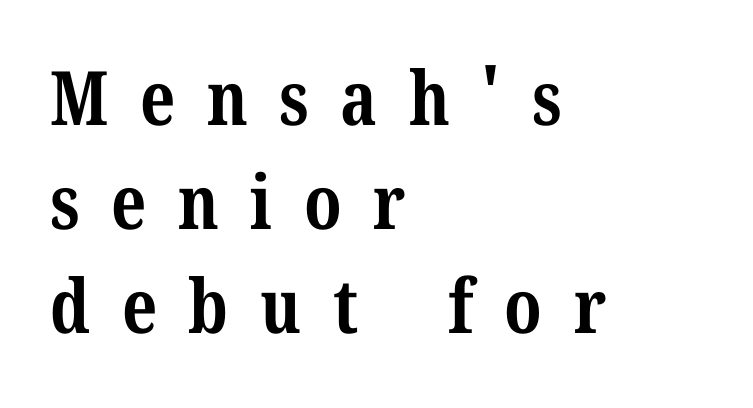
{"serif": "yes", "italic": "no", "bold": "yes", "weight": "bold", "width": "normal", "stroke_contrast": "medium", "x_height": "medium", "monospaced": "no", "underline": "no", "align": "left", "line_spacing": "normal", "line_spacing_ratio": 1.39, "letter_spacing": "wide", "letter_spacing_em": 0.42, "glyph_px": 75}
